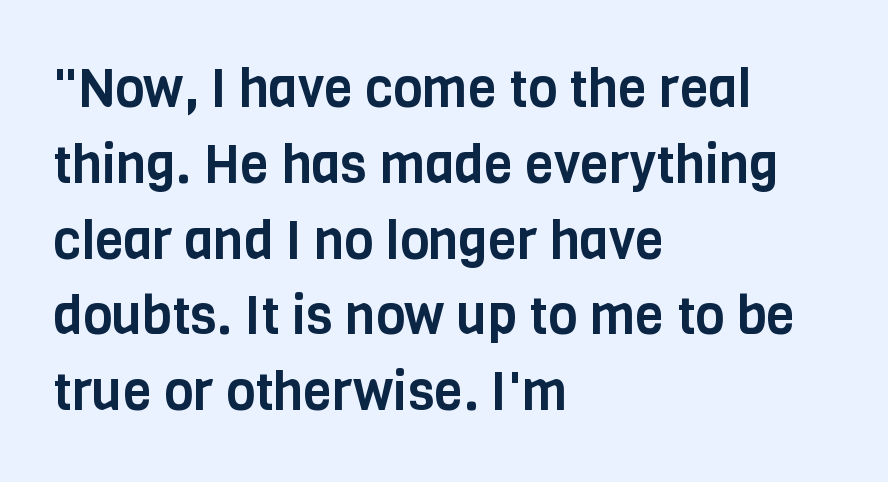
Q: Is the text italic (slanted)? A: No, it is upright.
Q: Is the typeface a serif or a sans-serif typeface? A: Sans-serif.
Q: Is the text underlined? A: No.
Q: How is the paragraph aligned? A: Left-aligned.
Q: Is the spacing between letters normal or unusually wide? A: Normal.
Q: Is the spacing between lines tight, normal or loose? A: Normal.
Q: Width (condensed, normal, or wide)? A: Condensed.
Q: Stroke contrast? A: Low.
Q: x-height? A: Large.
Q: Monospaced? A: No.
